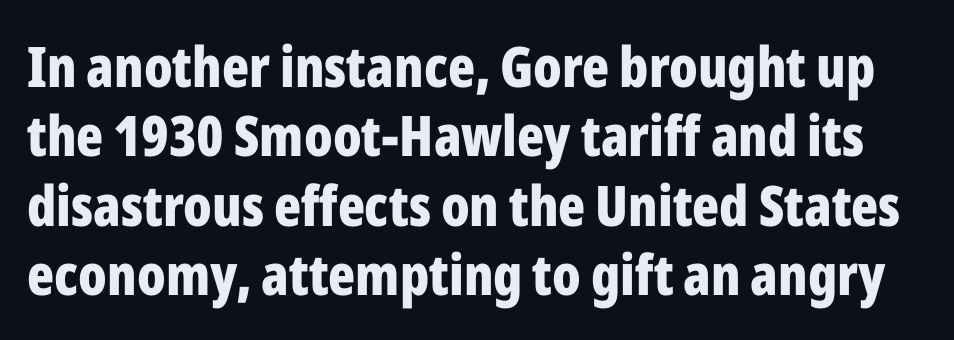
{"serif": "no", "italic": "no", "bold": "yes", "weight": "bold", "width": "condensed", "stroke_contrast": "low", "x_height": "medium", "monospaced": "no", "underline": "no", "line_spacing_ratio": 1.24, "letter_spacing": "normal", "letter_spacing_em": 0.0, "glyph_px": 56}
